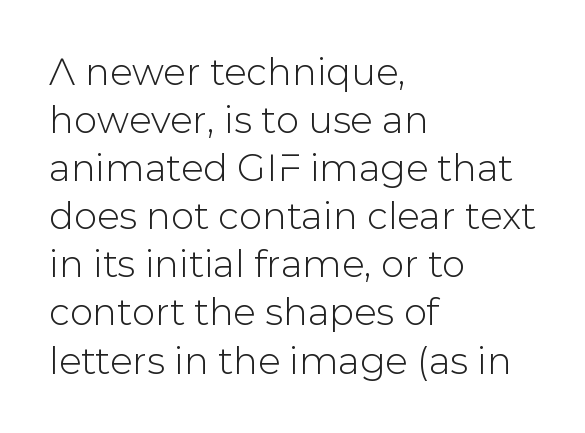
The image shows 37 px sans-serif type, upright; set left-aligned, normal line spacing (1.3x), normal letter spacing, not underlined; low stroke contrast and a medium x-height.
